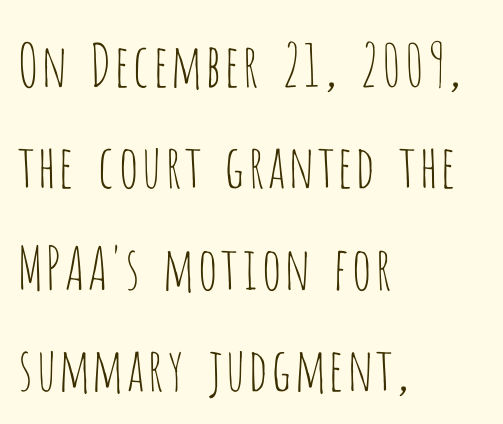
Q: Is the text bold? A: No.
Q: Is the text italic (slanted)? A: No, it is upright.
Q: Is the typeface a serif or a sans-serif typeface? A: Sans-serif.
Q: Is the text underlined? A: No.
Q: How is the paragraph aligned? A: Left-aligned.
Q: Is the spacing between letters normal or unusually wide? A: Normal.
Q: Width (condensed, normal, or wide)? A: Condensed.
Q: Stroke contrast? A: Low.
Q: x-height? A: Large.
Q: Monospaced? A: No.
